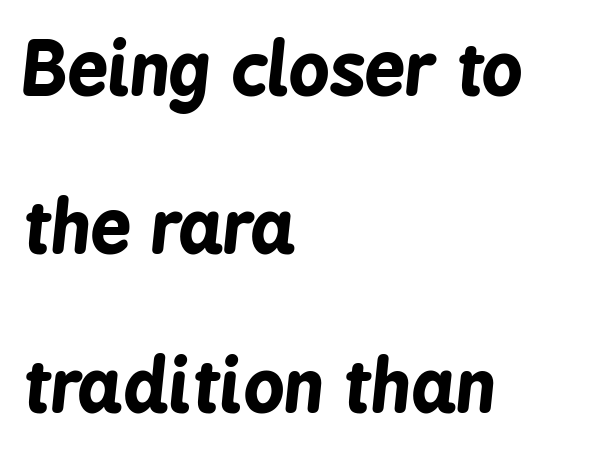
{"italic": "yes", "lean": "right", "slant_degrees": 6, "bold": "yes", "weight": "bold", "width": "condensed", "stroke_contrast": "low", "x_height": "medium", "monospaced": "no", "underline": "no", "align": "left", "line_spacing": "loose", "line_spacing_ratio": 2.2, "letter_spacing": "normal", "letter_spacing_em": 0.0, "glyph_px": 72}
